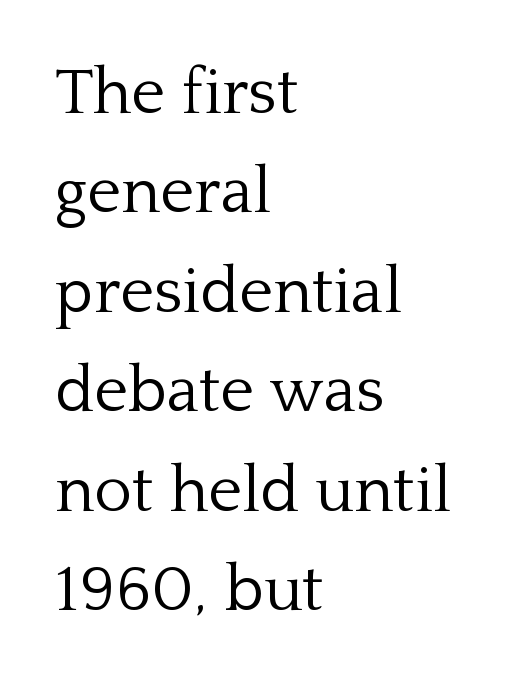
The image shows 65 px light serif type, upright; set left-aligned, normal line spacing (1.53x), normal letter spacing, not underlined; low stroke contrast and a medium x-height.
